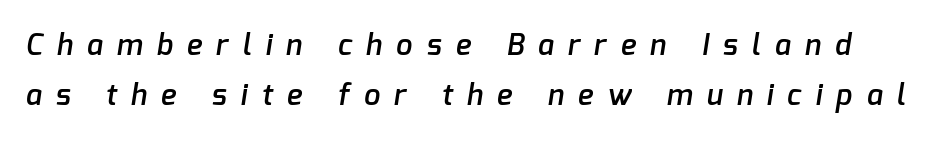
Each word looks stretched out because of the extra space between its letters. The letters advance in unequal steps, a hallmark of proportional type. You can tell from the bare stems that sans-serif type was used. Rule under the text: the space is simply empty.
